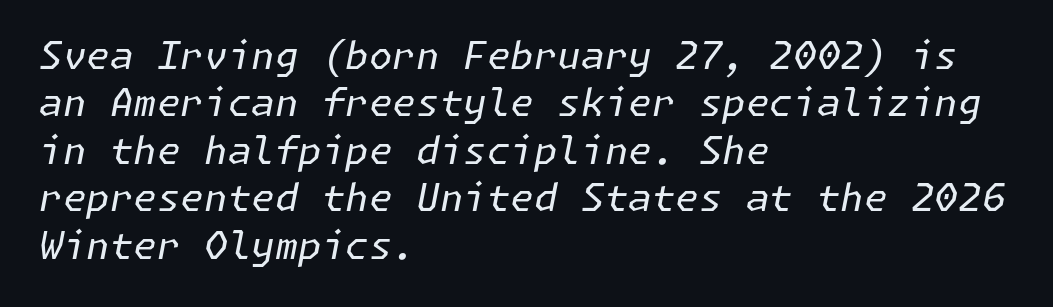
Q: Is the text bold? A: No.
Q: Is the text italic (slanted)? A: Yes, it leans right by about 11 degrees.
Q: Is the text underlined? A: No.
Q: How is the paragraph aligned? A: Left-aligned.
Q: Is the spacing between letters normal or unusually wide? A: Normal.
Q: Is the spacing between lines tight, normal or loose? A: Normal.
Q: Width (condensed, normal, or wide)? A: Normal.
Q: Stroke contrast? A: Low.
Q: x-height? A: Medium.
